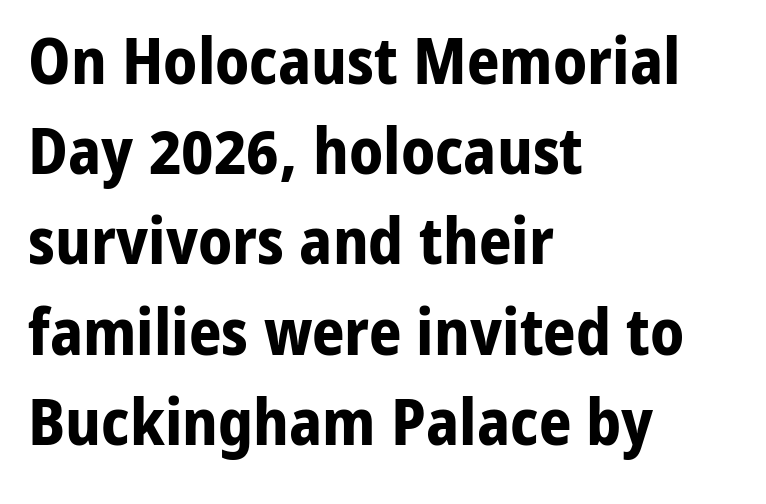
Q: Is the text bold? A: Yes.
Q: Is the text italic (slanted)? A: No, it is upright.
Q: Is the typeface a serif or a sans-serif typeface? A: Sans-serif.
Q: Is the text underlined? A: No.
Q: How is the paragraph aligned? A: Left-aligned.
Q: Is the spacing between letters normal or unusually wide? A: Normal.
Q: Is the spacing between lines tight, normal or loose? A: Normal.
Q: Width (condensed, normal, or wide)? A: Normal.
Q: Stroke contrast? A: Low.
Q: x-height? A: Medium.
Q: Monospaced? A: No.
